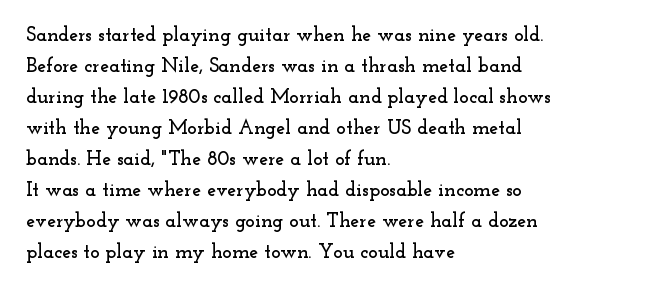
Layout note: lines flush left. Designer's note — italics off, roman on. The baseline area is clear. Reading down the column, the eye jumps a familiar distance to each next line. Default kerning and tracking; the words read as compact shapes.
